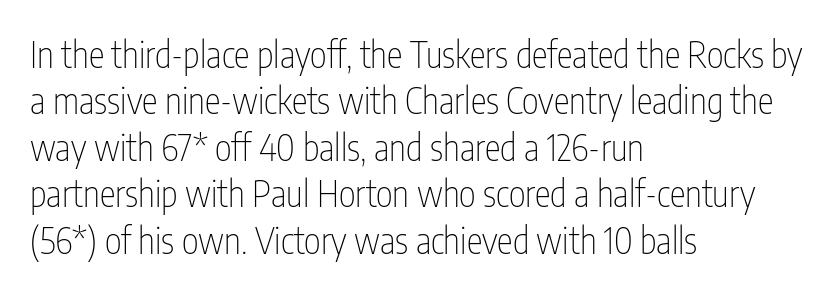
{"serif": "no", "italic": "no", "bold": "no", "weight": "thin", "width": "condensed", "stroke_contrast": "low", "x_height": "medium", "monospaced": "no", "underline": "no", "align": "left", "line_spacing": "normal", "line_spacing_ratio": 1.29, "letter_spacing": "normal", "letter_spacing_em": 0.0, "glyph_px": 36}
